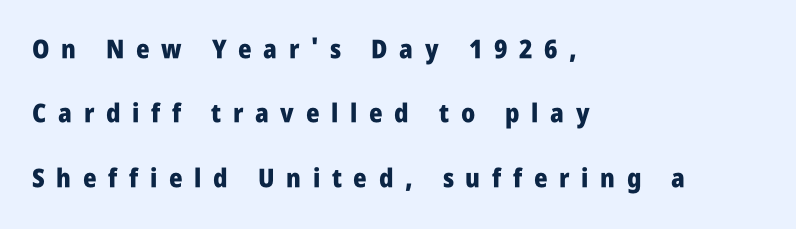
You can tell it's not italic because the verticals are truly vertical. Every letter is thick-stroked: bold, no question. The glyphs are unaccompanied by any horizontal stroke below them. This rendering uses left alignment, leaving the right contour irregular. There is plenty of visible air inserted between adjacent glyphs. The vertical gap from one line to the next is large.
